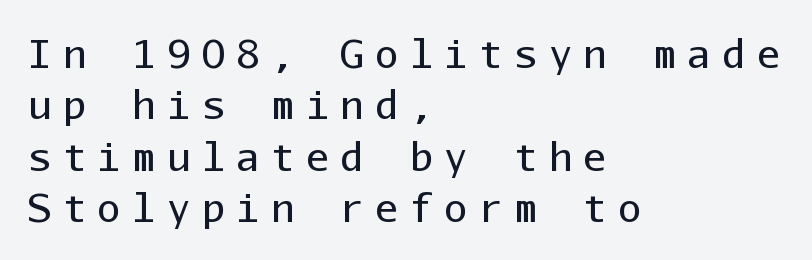
{"serif": "no", "italic": "no", "bold": "no", "weight": "regular", "width": "normal", "stroke_contrast": "low", "x_height": "medium", "monospaced": "yes", "underline": "no", "align": "left", "line_spacing": "normal", "line_spacing_ratio": 1.32, "letter_spacing": "wide", "letter_spacing_em": 0.29, "glyph_px": 39}
